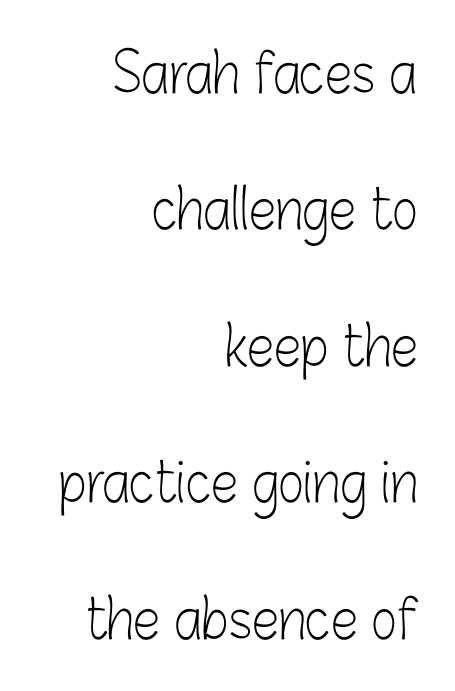
Does the type have serifs? No, each stem ends abruptly. Standard letterfit; no display-style spreading of the glyphs. Leftover space on each line is placed entirely before the opening word. Nope, not italic — everything's standing straight.
